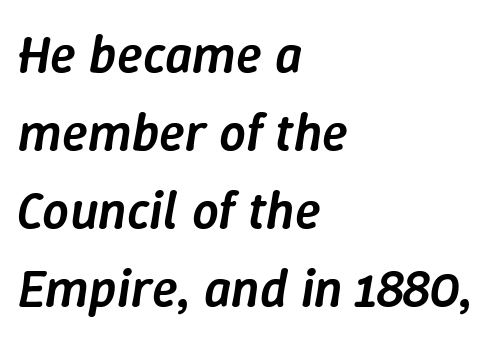
The image shows 53 px semibold type, italic (leaning right); set left-aligned, normal line spacing (1.47x), normal letter spacing, not underlined; low stroke contrast and a medium x-height.
